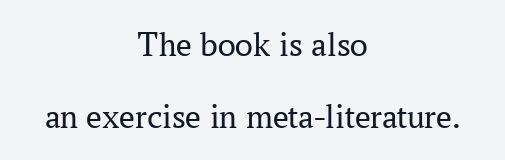
Think of a printed novel: that variable character pitch is what you see here. The typesetter chose a symmetrical, centered arrangement here. Italic? Not at all — the glyphs are vertical. What kind of face is this? One with serifs. Weight: not bold — regular or lighter. Inter-character spacing is left at the font's built-in metrics.
